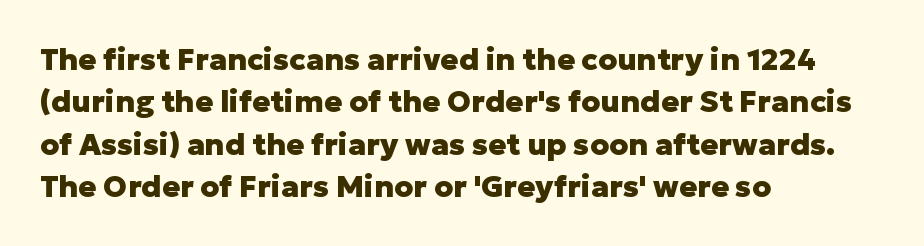
Leading: standard. Default kerning and tracking; the words read as compact shapes. The face used here is proportionally spaced, like ordinary book or web type. This is roman type, the default non-slanted kind. A typesetter would label this face a sans. These lines stack with their left ends in a neat column.
